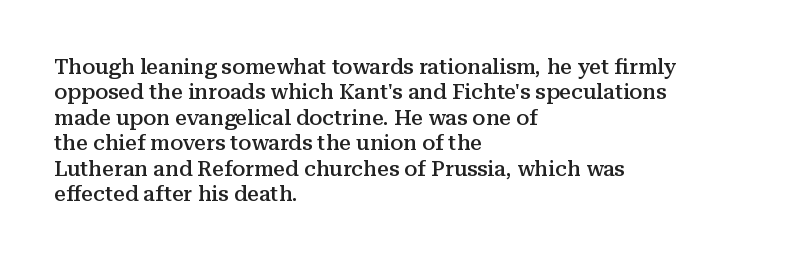
{"italic": "no", "bold": "semi", "underline": "no", "align": "left", "line_spacing_ratio": 1.21, "letter_spacing": "normal", "letter_spacing_em": 0.0, "glyph_px": 21}
